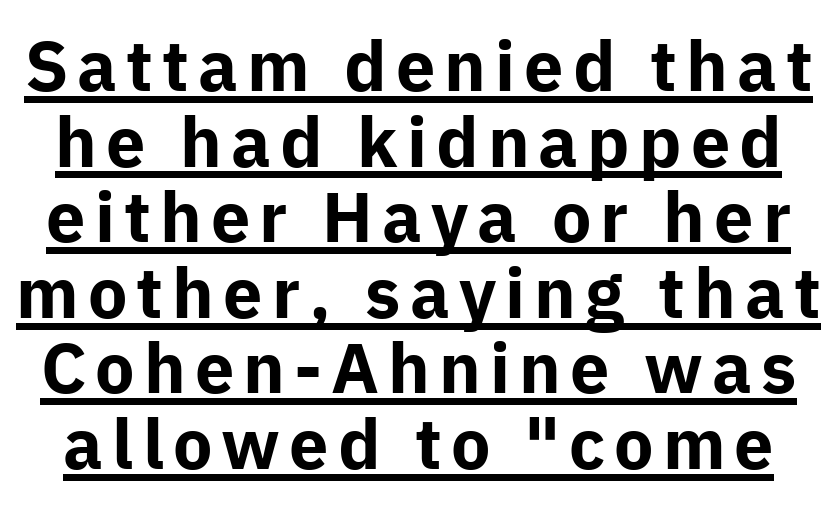
Q: Is the text bold? A: Yes.
Q: Is the text italic (slanted)? A: No, it is upright.
Q: Is the typeface a serif or a sans-serif typeface? A: Sans-serif.
Q: Is the text underlined? A: Yes.
Q: Is the spacing between lines tight, normal or loose? A: Tight.
Q: Width (condensed, normal, or wide)? A: Normal.
Q: Stroke contrast? A: Low.
Q: x-height? A: Medium.
Q: Monospaced? A: No.
